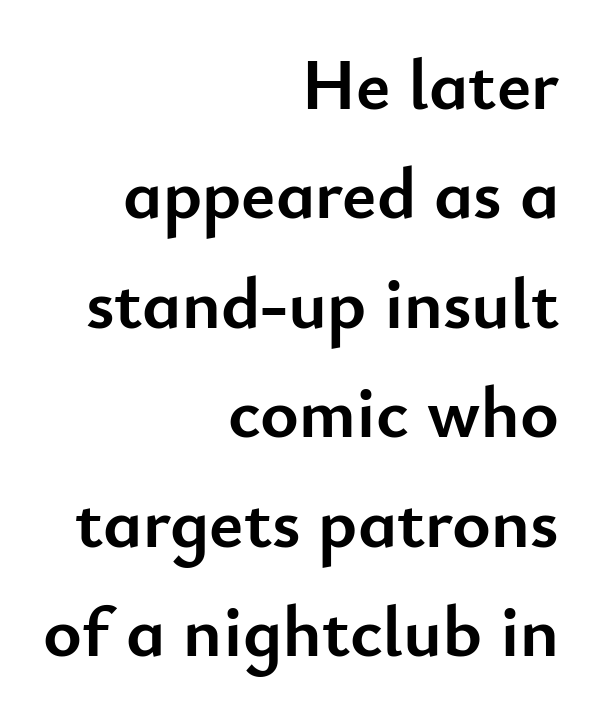
Caption: bold face, heavy strokes. Vertical spacing — default. This sample is right-justified, so line beginnings fall wherever the words allow. Standard letterfit; no display-style spreading of the glyphs. Type without underlining.
